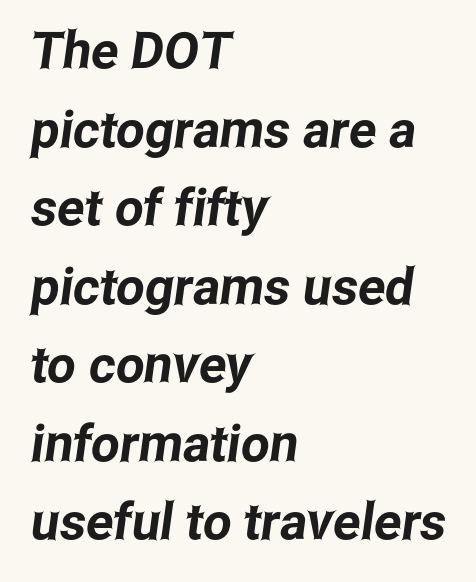
Q: Is the typeface a serif or a sans-serif typeface? A: Sans-serif.
Q: Is the text underlined? A: No.
Q: How is the paragraph aligned? A: Left-aligned.
Q: Is the spacing between letters normal or unusually wide? A: Normal.
Q: Is the spacing between lines tight, normal or loose? A: Normal.
Q: Width (condensed, normal, or wide)? A: Condensed.
Q: Stroke contrast? A: Low.
Q: x-height? A: Medium.
Q: Monospaced? A: No.
